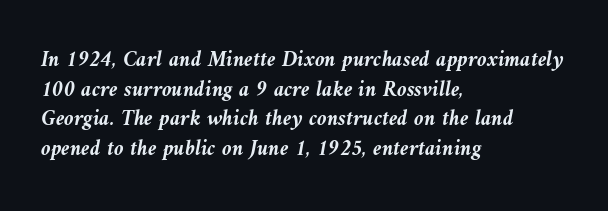
{"italic": "yes", "lean": "left", "slant_degrees": 10, "bold": "yes", "underline": "no", "align": "left", "line_spacing": "normal", "line_spacing_ratio": 1.35, "letter_spacing": "normal", "letter_spacing_em": 0.0, "glyph_px": 22}
